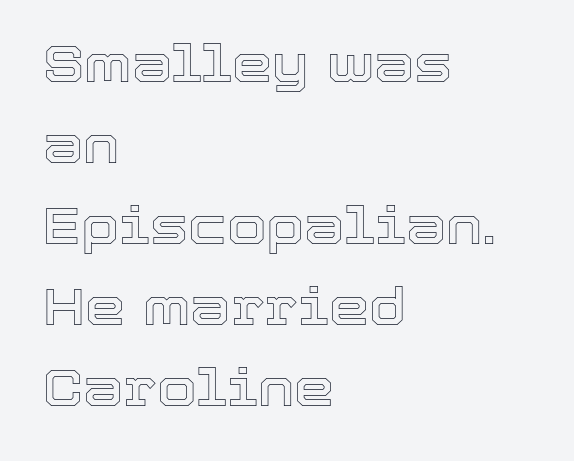
The space between consecutive lines is moderate. The paragraph has a hard left edge and a soft right edge. Between one letter and the next there's only the usual sliver of space. Character widths vary here, with narrow letters taking less room than wide ones.
